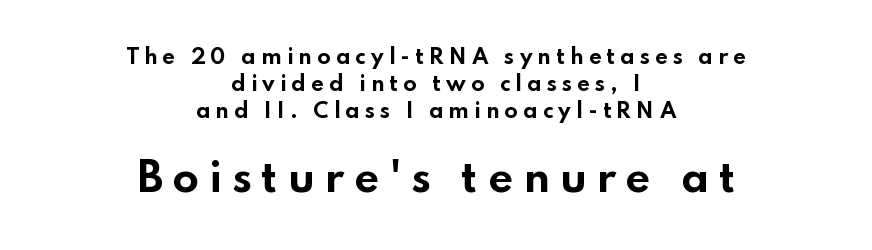
Descender tails drop into unmarked territory. The face used here is rendered with a markedly widened letterfit. Look at the stroke-to-counter ratio: heavy, a bold. Visually the block forms a symmetrical silhouette, jagged on both flanks. In terms of posture, this sample is upright. Are there feet on the stems? There aren't — it's a sans.
